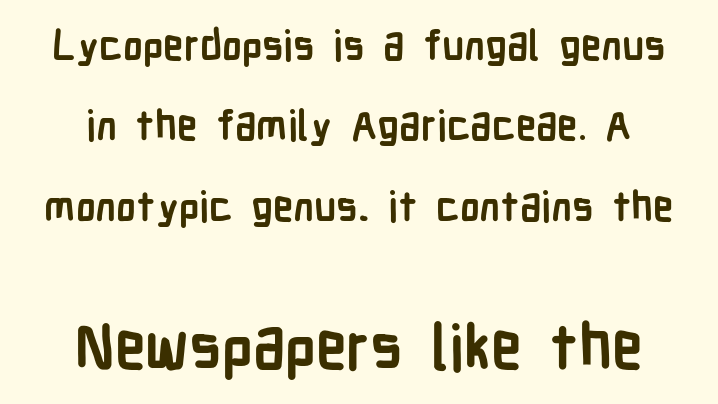
{"serif": "no", "italic": "no", "bold": "yes", "weight": "semibold", "width": "condensed", "stroke_contrast": "low", "x_height": "medium", "monospaced": "no", "underline": "no", "align": "center", "line_spacing": "loose", "line_spacing_ratio": 1.96, "letter_spacing": "normal", "letter_spacing_em": 0.0, "larger_block": "second", "size_ratio": 1.51, "glyph_px": 62}
